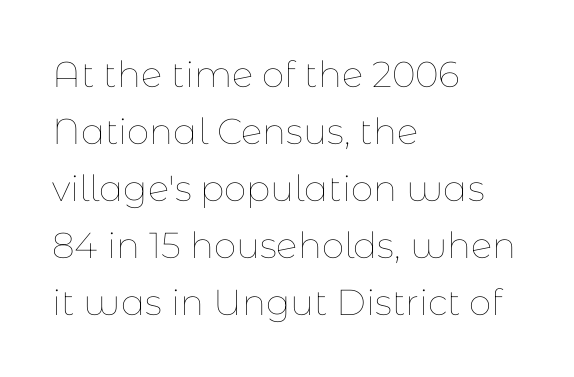
Q: Is the text bold? A: No.
Q: Is the text italic (slanted)? A: No, it is upright.
Q: Is the text underlined? A: No.
Q: How is the paragraph aligned? A: Left-aligned.
Q: Is the spacing between letters normal or unusually wide? A: Normal.
Q: Is the spacing between lines tight, normal or loose? A: Normal.
Q: Width (condensed, normal, or wide)? A: Normal.
Q: Stroke contrast? A: Low.
Q: x-height? A: Medium.
Q: Monospaced? A: No.
